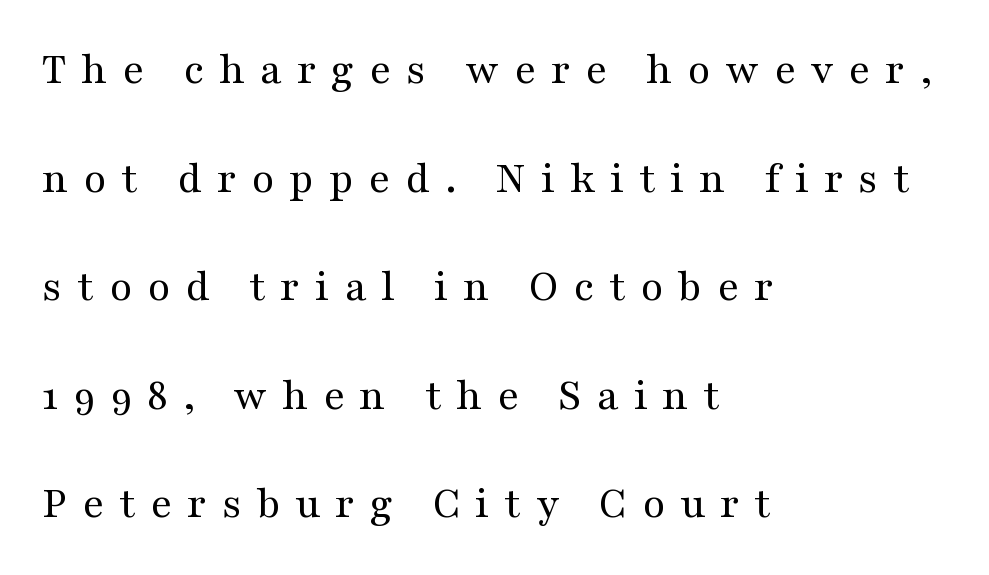
The image shows 46 px regular-weight, wide serif type, upright; set left-aligned, loose line spacing (2.36x), unusually wide letter spacing (+0.32 em), not underlined; medium stroke contrast and a medium x-height.
